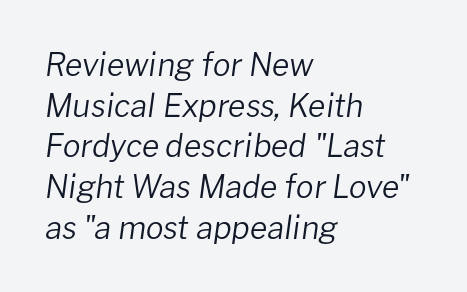
The image shows 32 px regular-weight type, italic (leaning right); set left-aligned, normal line spacing (1.27x), normal letter spacing, not underlined; low stroke contrast and a medium x-height.
